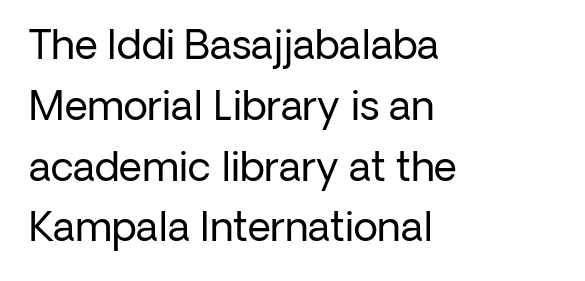
Q: Is the text bold? A: No.
Q: Is the text italic (slanted)? A: No, it is upright.
Q: Is the typeface a serif or a sans-serif typeface? A: Sans-serif.
Q: Is the text underlined? A: No.
Q: How is the paragraph aligned? A: Left-aligned.
Q: Is the spacing between letters normal or unusually wide? A: Normal.
Q: Is the spacing between lines tight, normal or loose? A: Normal.
Q: Width (condensed, normal, or wide)? A: Normal.
Q: Stroke contrast? A: Low.
Q: x-height? A: Medium.
Q: Monospaced? A: No.
